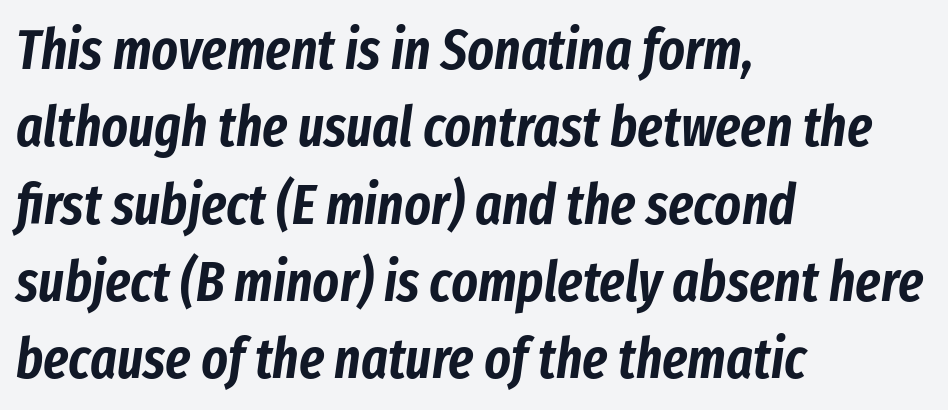
The zone under the glyphs is completely vacant. Which margin do the lines hug? The left one — the right edge is uneven. No extra tracking has been applied to these lines. Looks like regular typesetting: each glyph gets only the width it needs. Notice how the stems are inclined rather than vertical — that's the hallmark of italics. Notice how descenders clear the ascenders below comfortably — that's standard leading.
